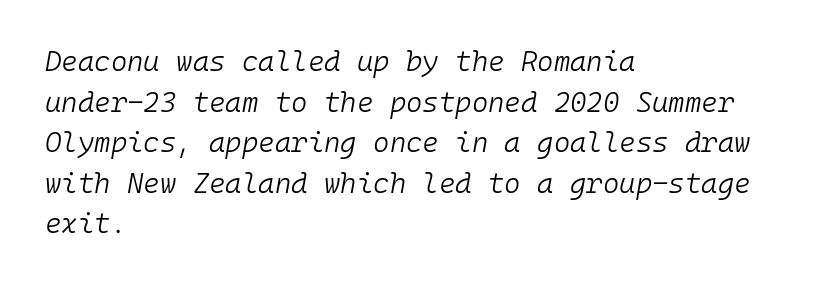
Underlining? Definitely not there. Letters have the restrained weight of plain body copy at most. Each letter, wide or thin by design, is forced into the same width here. The whole block is typeset with a tilt. The type is set solid horizontally, with unmodified tracking.
